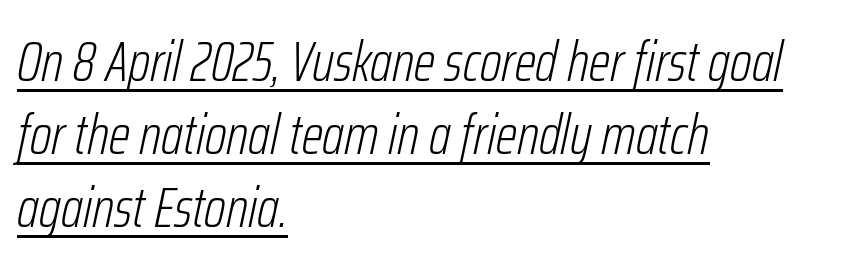
The image shows 56 px light, condensed type, italic (leaning right); set left-aligned, normal line spacing (1.3x), normal letter spacing, underlined; low stroke contrast and a medium x-height.
